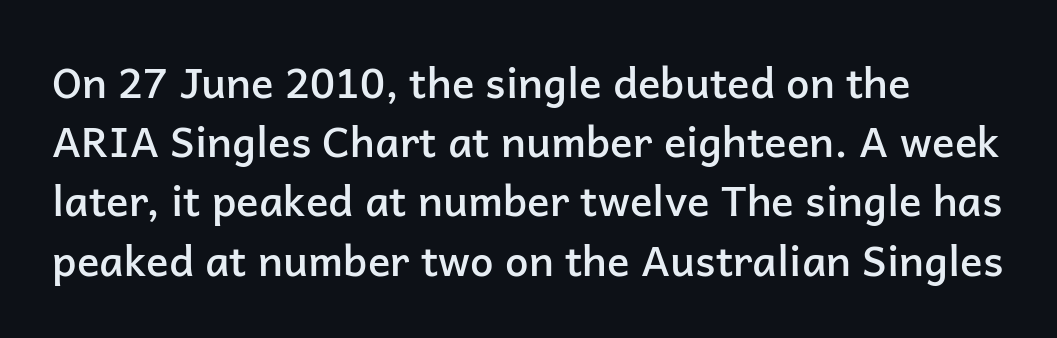
The image shows 42 px semibold sans-serif type, upright; set normal line spacing (1.41x), normal letter spacing, not underlined; low stroke contrast and a medium x-height.
